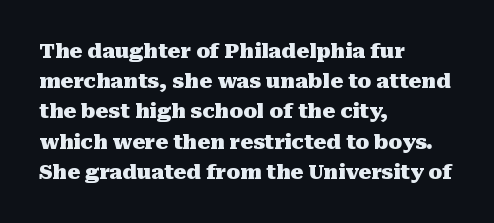
{"italic": "no", "bold": "yes", "underline": "no", "align": "left", "line_spacing": "normal", "line_spacing_ratio": 1.51, "letter_spacing": "normal", "letter_spacing_em": 0.0, "glyph_px": 20}
